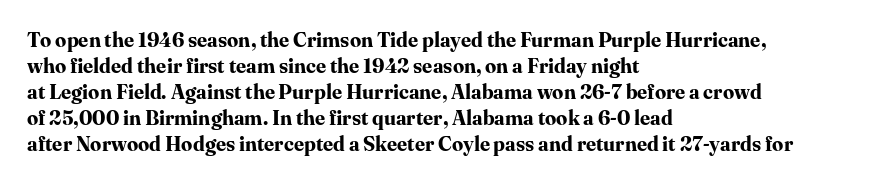
Q: Is the text bold? A: Yes.
Q: Is the text italic (slanted)? A: No, it is upright.
Q: Is the text underlined? A: No.
Q: How is the paragraph aligned? A: Left-aligned.
Q: Is the spacing between letters normal or unusually wide? A: Normal.
Q: Is the spacing between lines tight, normal or loose? A: Normal.
